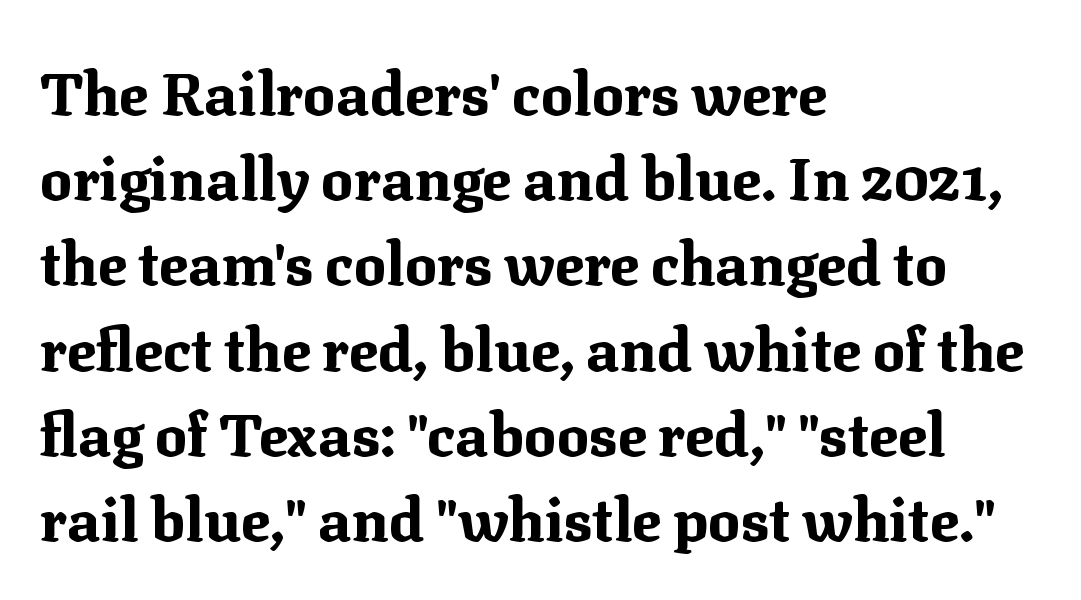
The image shows 60 px bold serif type, upright; set left-aligned, normal line spacing (1.42x), normal letter spacing, not underlined; medium stroke contrast and a medium x-height.
